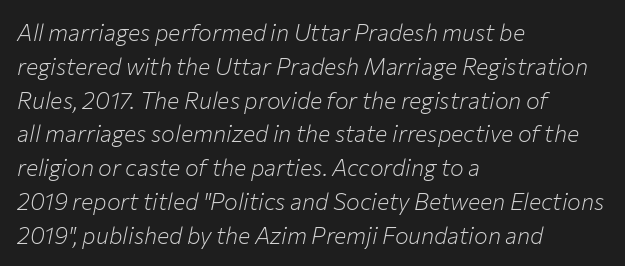
Q: Is the text bold? A: No.
Q: Is the text italic (slanted)? A: Yes, it leans right by about 12 degrees.
Q: Is the text underlined? A: No.
Q: How is the paragraph aligned? A: Left-aligned.
Q: Is the spacing between letters normal or unusually wide? A: Normal.
Q: Is the spacing between lines tight, normal or loose? A: Normal.
